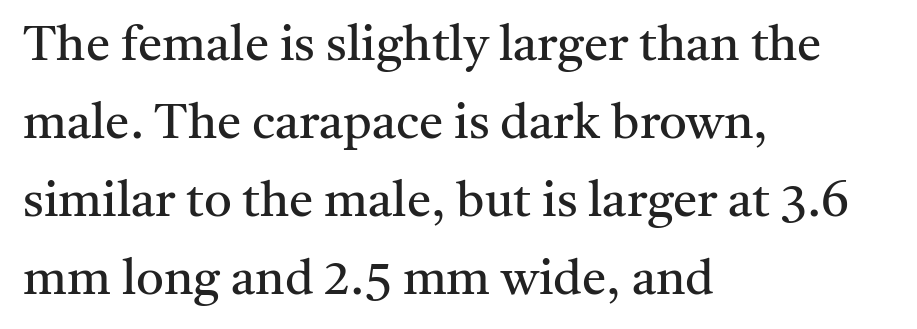
Q: Is the text bold? A: No.
Q: Is the text italic (slanted)? A: No, it is upright.
Q: Is the typeface a serif or a sans-serif typeface? A: Serif.
Q: Is the text underlined? A: No.
Q: How is the paragraph aligned? A: Left-aligned.
Q: Is the spacing between letters normal or unusually wide? A: Normal.
Q: Is the spacing between lines tight, normal or loose? A: Normal.
Q: Width (condensed, normal, or wide)? A: Normal.
Q: Stroke contrast? A: Medium.
Q: x-height? A: Medium.
Q: Monospaced? A: No.
